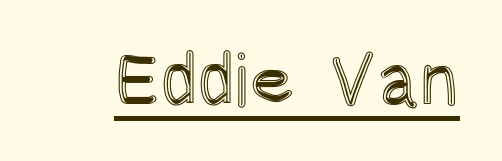
A typesetter would mark this as roman, not italic. The horizontal fit of the characters is conventional and even. Think of a printed novel: that variable character pitch is what you see here. These characters rest on top of a visible drawn line.
